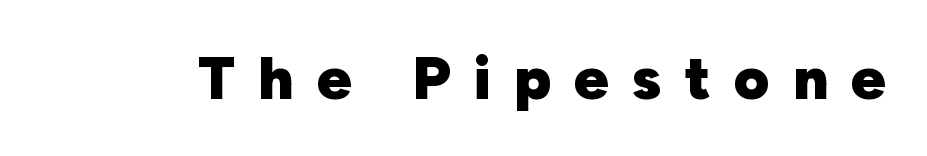
{"serif": "no", "italic": "no", "bold": "yes", "weight": "heavy", "width": "normal", "stroke_contrast": "low", "x_height": "medium", "monospaced": "no", "underline": "no", "letter_spacing": "wide", "letter_spacing_em": 0.38, "glyph_px": 61}
